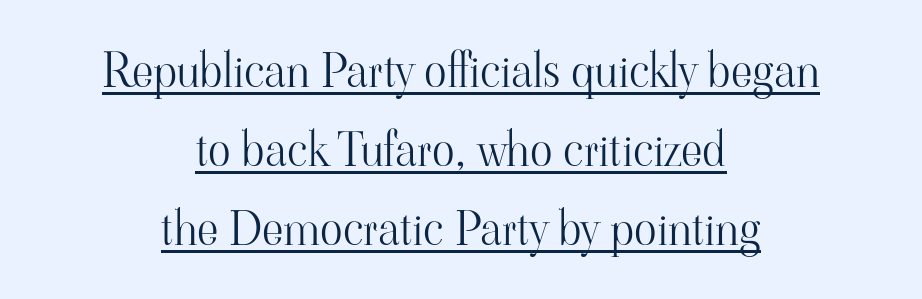
The image shows 47 px light serif type, upright; set centered, normal line spacing (1.68x), normal letter spacing, underlined; high stroke contrast and a small x-height.
